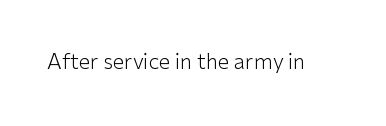
Q: Is the text bold? A: No.
Q: Is the text italic (slanted)? A: No, it is upright.
Q: Is the text underlined? A: No.
Q: Is the spacing between letters normal or unusually wide? A: Normal.
